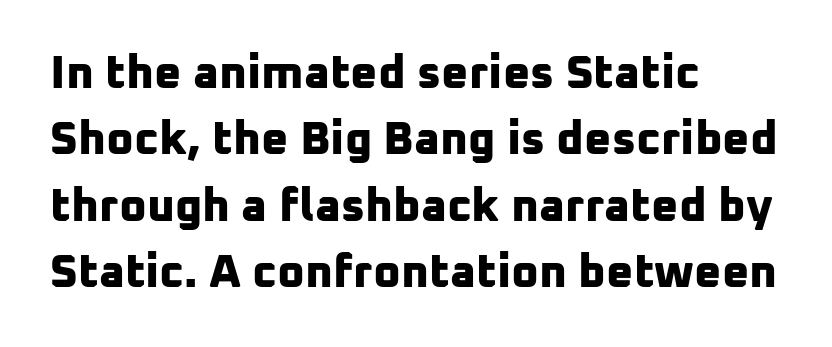
Q: Is the text bold? A: Yes.
Q: Is the typeface a serif or a sans-serif typeface? A: Sans-serif.
Q: Is the text underlined? A: No.
Q: How is the paragraph aligned? A: Left-aligned.
Q: Is the spacing between letters normal or unusually wide? A: Normal.
Q: Is the spacing between lines tight, normal or loose? A: Normal.
Q: Width (condensed, normal, or wide)? A: Normal.
Q: Stroke contrast? A: Low.
Q: x-height? A: Medium.
Q: Monospaced? A: No.
